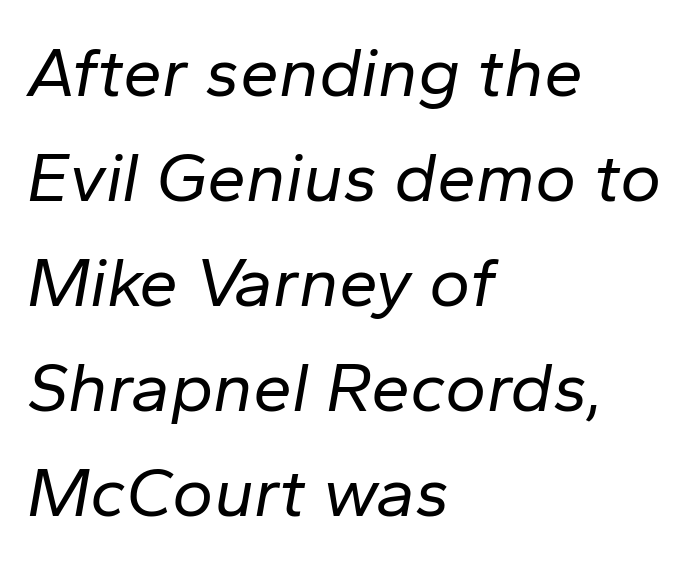
{"italic": "yes", "lean": "right", "slant_degrees": 10, "bold": "no", "weight": "regular", "width": "normal", "stroke_contrast": "low", "x_height": "medium", "monospaced": "no", "underline": "no", "align": "left", "line_spacing": "normal", "line_spacing_ratio": 1.5, "letter_spacing": "normal", "letter_spacing_em": 0.0, "glyph_px": 70}
